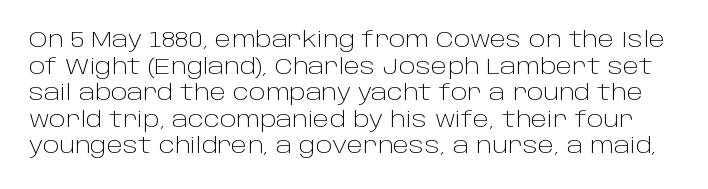
Q: Is the text bold? A: No.
Q: Is the text italic (slanted)? A: No, it is upright.
Q: Is the text underlined? A: No.
Q: Is the spacing between letters normal or unusually wide? A: Normal.
